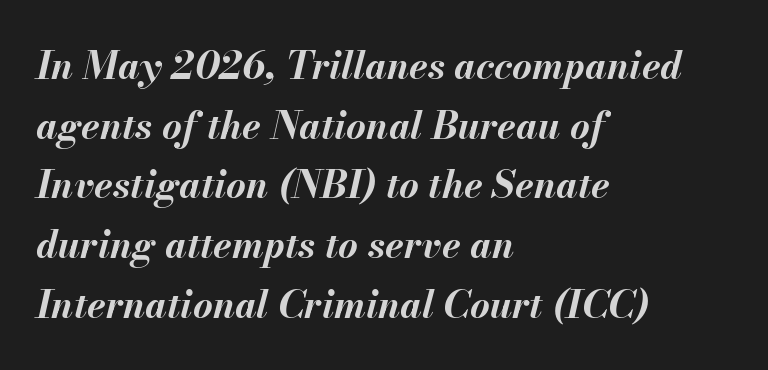
The image shows 38 px bold type, italic (leaning right); set left-aligned, normal line spacing (1.57x), normal letter spacing, not underlined; medium stroke contrast and a small x-height.
